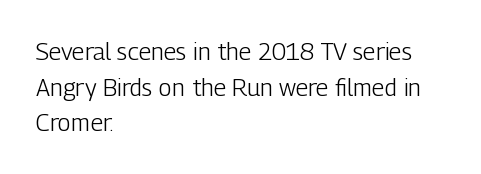
The image shows 24 px text type, upright; set left-aligned, normal line spacing (1.48x), normal letter spacing, not underlined.
